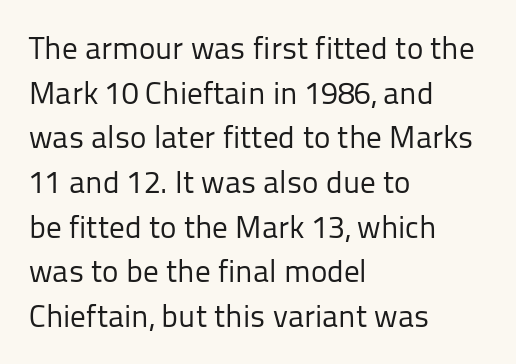
The image shows 31 px regular-weight sans-serif type, upright; set left-aligned, normal line spacing (1.44x), normal letter spacing, not underlined; low stroke contrast and a medium x-height.
